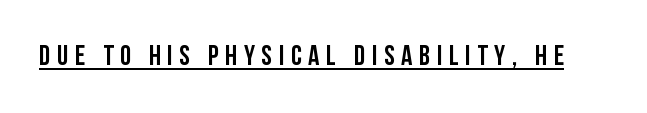
{"serif": "no", "italic": "no", "width": "condensed", "stroke_contrast": "low", "x_height": "large", "monospaced": "no", "underline": "yes", "letter_spacing": "wide", "letter_spacing_em": 0.24, "glyph_px": 28}
